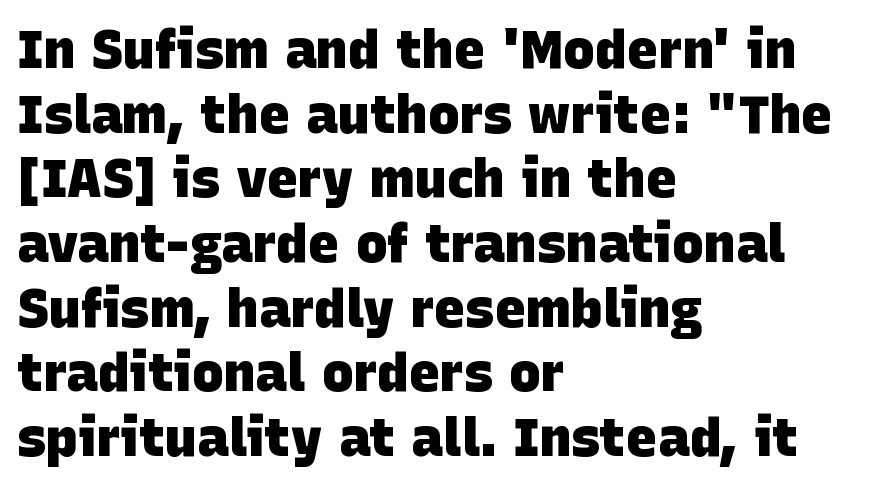
The image shows 53 px heavy sans-serif type; set left-aligned, line spacing 1.22x, normal letter spacing, not underlined; low stroke contrast and a large x-height.
